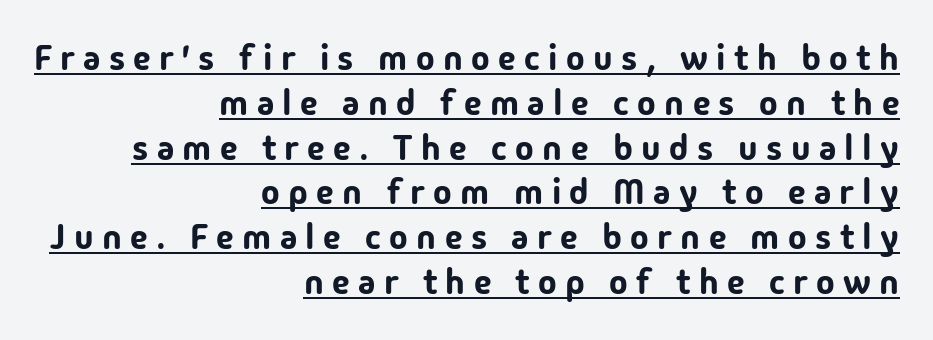
{"serif": "no", "italic": "no", "width": "normal", "stroke_contrast": "low", "x_height": "medium", "monospaced": "no", "underline": "yes", "align": "right", "line_spacing": "normal", "line_spacing_ratio": 1.28, "letter_spacing": "wide", "letter_spacing_em": 0.24, "glyph_px": 35}
